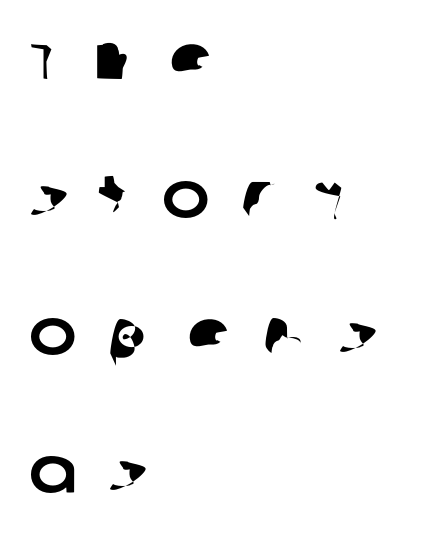
{"serif": "no", "width": "normal", "stroke_contrast": "low", "x_height": "large", "monospaced": "no", "underline": "no", "align": "left", "line_spacing": "loose", "line_spacing_ratio": 2.15, "letter_spacing": "wide", "letter_spacing_em": 0.49, "glyph_px": 64}
